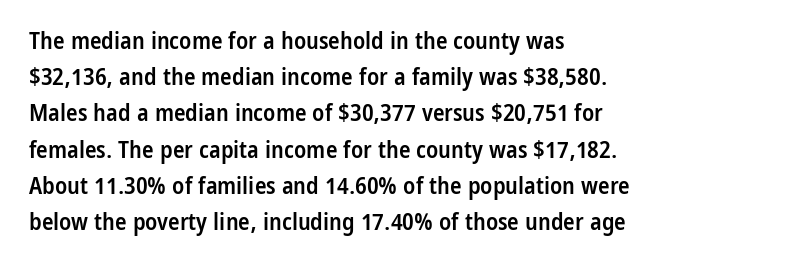
{"italic": "no", "bold": "semi", "underline": "no", "align": "left", "line_spacing": "normal", "line_spacing_ratio": 1.51, "letter_spacing": "normal", "letter_spacing_em": 0.0, "glyph_px": 24}
